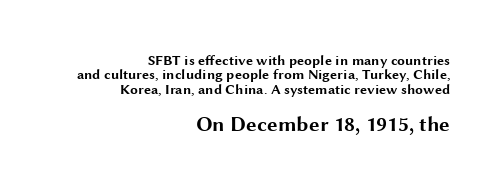
Q: Is the text bold? A: Yes.
Q: Is the text italic (slanted)? A: No, it is upright.
Q: Is the text underlined? A: No.
Q: How is the paragraph aligned? A: Right-aligned.
Q: Is the spacing between letters normal or unusually wide? A: Normal.
Q: Is the spacing between lines tight, normal or loose? A: Tight.
Q: Which block of text is set in a larger size, the first (top) or the second (bottom)? A: The second (bottom) one.
